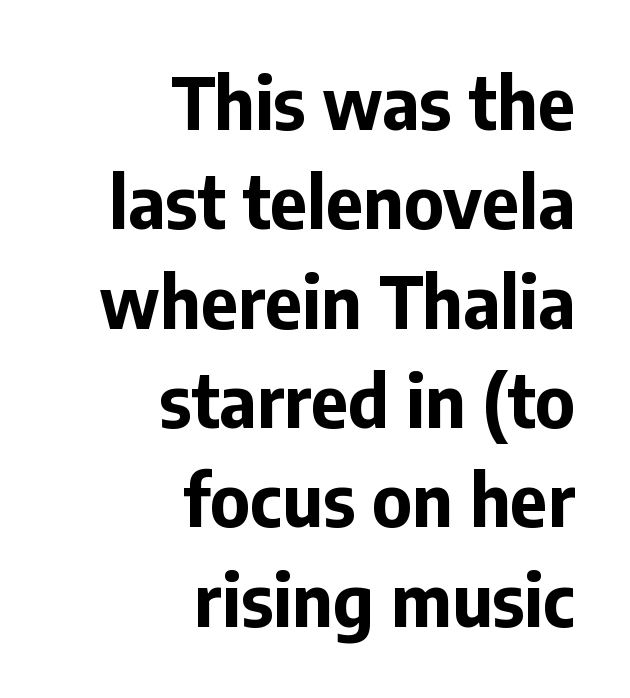
{"serif": "no", "italic": "no", "bold": "yes", "weight": "bold", "width": "normal", "stroke_contrast": "low", "x_height": "medium", "monospaced": "no", "underline": "no", "align": "right", "line_spacing": "normal", "line_spacing_ratio": 1.38, "letter_spacing": "normal", "letter_spacing_em": 0.0, "glyph_px": 72}
